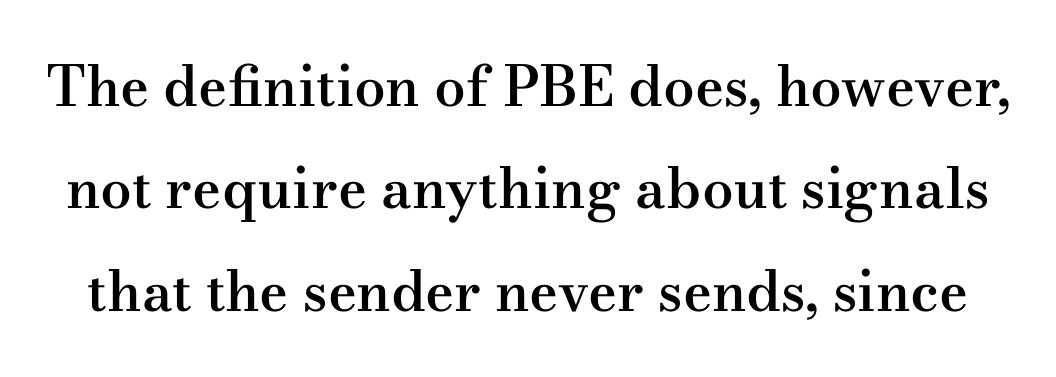
Nothing unusual about the tracking: characters are spaced as the font intends. Moderately thickened strokes mark this as semibold type. You could not count columns in this text — the font is proportionally spaced. What kind of face is this? One with serifs. Lines of text with bare space underneath.
